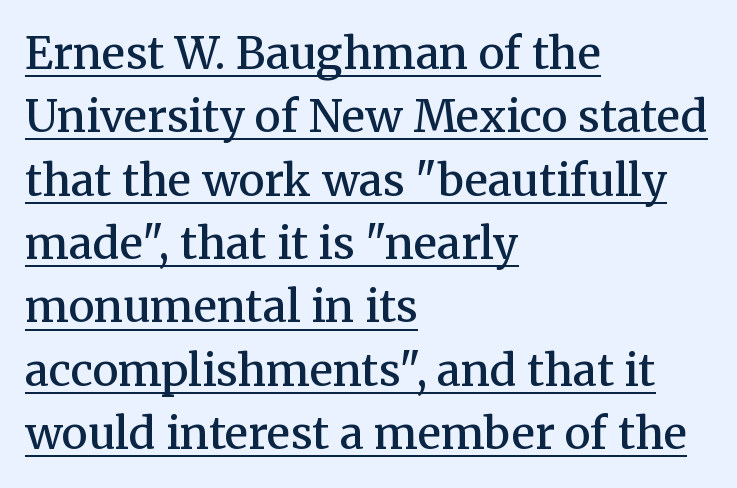
The image shows 44 px semibold serif type, upright; set left-aligned, normal line spacing (1.44x), normal letter spacing, underlined; medium stroke contrast and a medium x-height.
